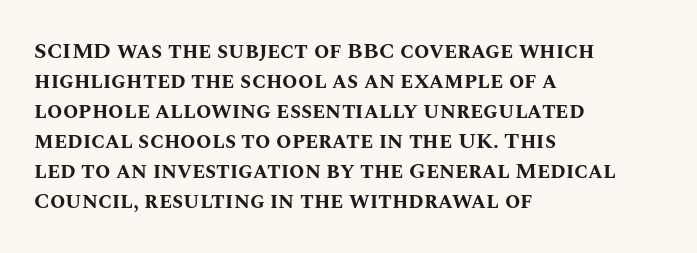
The image shows 22 px bold type, upright; set left-aligned, normal line spacing (1.36x), normal letter spacing, not underlined.
